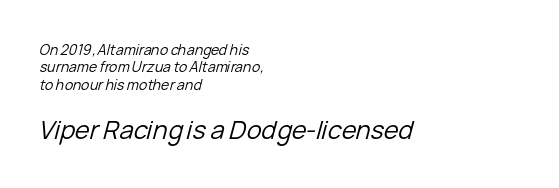
{"italic": "yes", "lean": "right", "slant_degrees": 15, "bold": "no", "underline": "no", "align": "left", "line_spacing": "normal", "line_spacing_ratio": 1.25, "letter_spacing": "normal", "letter_spacing_em": 0.0, "larger_block": "second", "size_ratio": 1.79, "glyph_px": 25}
